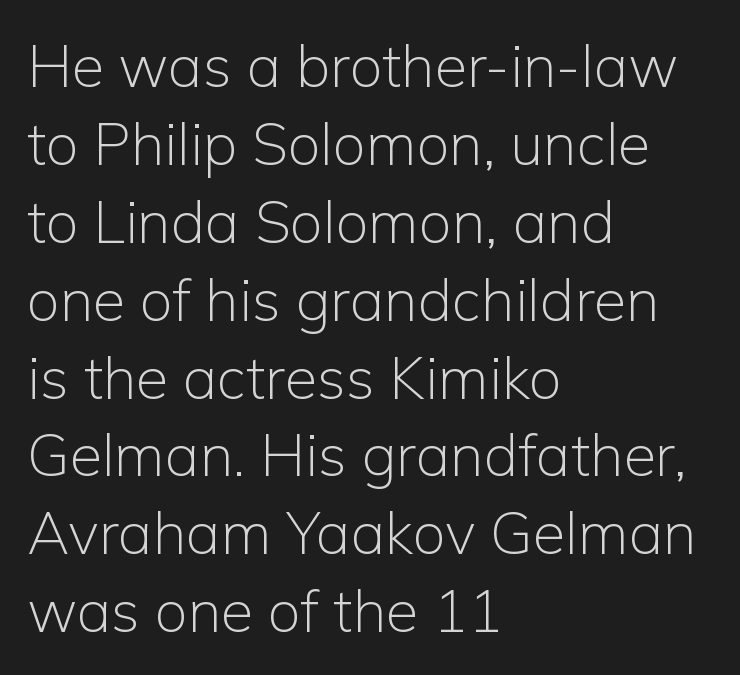
The image shows 59 px light sans-serif type, upright; set left-aligned, normal line spacing (1.32x), normal letter spacing, not underlined; low stroke contrast and a medium x-height.
